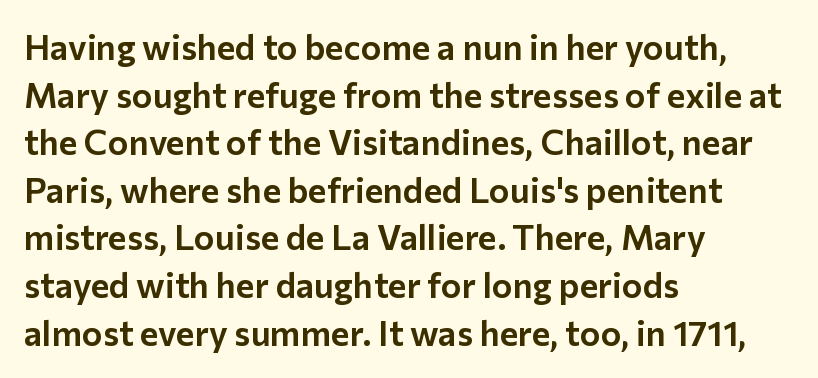
This rendering uses left alignment, leaving the right contour irregular. Varying glyph widths throughout — classic text-font behaviour. Students, note that the glyphs here touch the page at normal intervals. Designer's note — italics off, roman on. How would I describe the line gaps? Plain and ordinary. The strip under each line holds only bare page.
